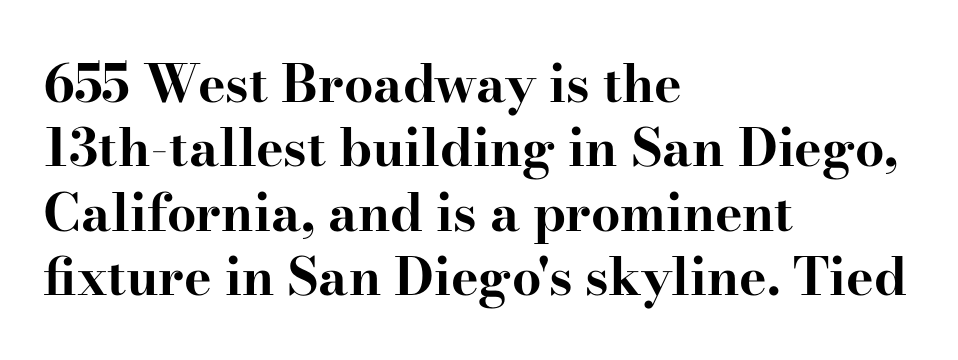
Q: Is the text bold? A: Yes.
Q: Is the text italic (slanted)? A: No, it is upright.
Q: Is the typeface a serif or a sans-serif typeface? A: Serif.
Q: Is the text underlined? A: No.
Q: How is the paragraph aligned? A: Left-aligned.
Q: Is the spacing between letters normal or unusually wide? A: Normal.
Q: Width (condensed, normal, or wide)? A: Wide.
Q: Stroke contrast? A: High.
Q: x-height? A: Small.
Q: Monospaced? A: No.
